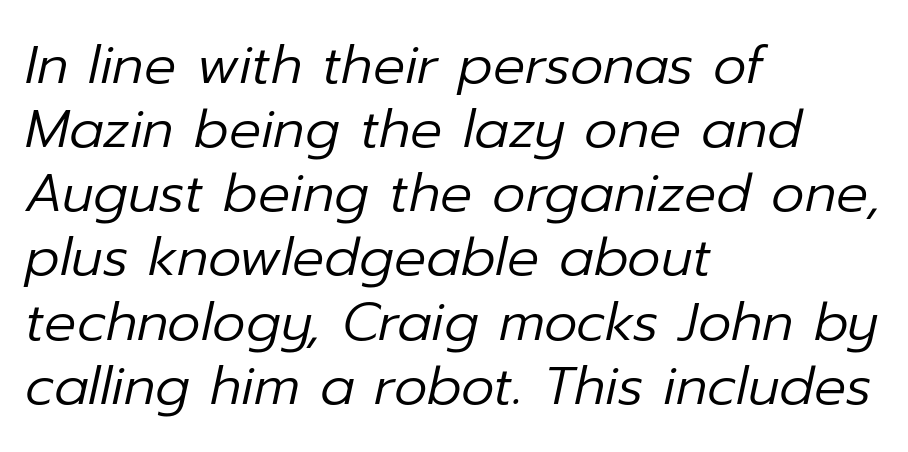
Q: Is the text bold? A: No.
Q: Is the text italic (slanted)? A: Yes, it leans right by about 12 degrees.
Q: Is the text underlined? A: No.
Q: How is the paragraph aligned? A: Left-aligned.
Q: Is the spacing between letters normal or unusually wide? A: Normal.
Q: Width (condensed, normal, or wide)? A: Normal.
Q: Stroke contrast? A: Low.
Q: x-height? A: Medium.
Q: Monospaced? A: No.
